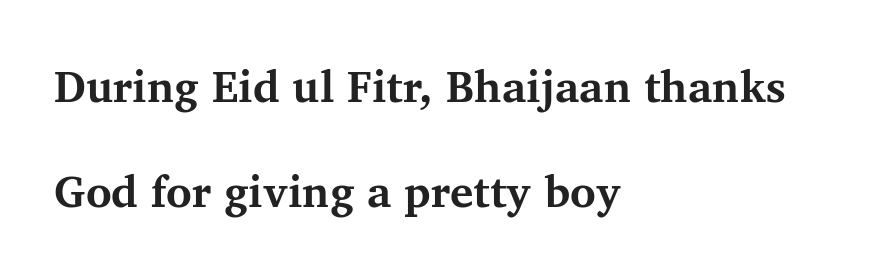
Honestly, the rows look like they've been pulled way apart. The typeface chosen for these lines features serifs. The passage shown is not underscored anywhere. What weight is shown? A full bold with thick strokes.
